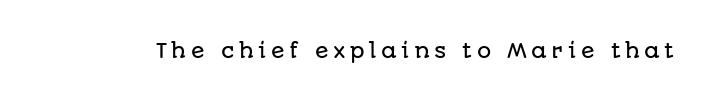
Spacing between characters has been opened up far beyond the box default. The letters stand straight up with perfectly vertical stems. The baseline area is clear.
